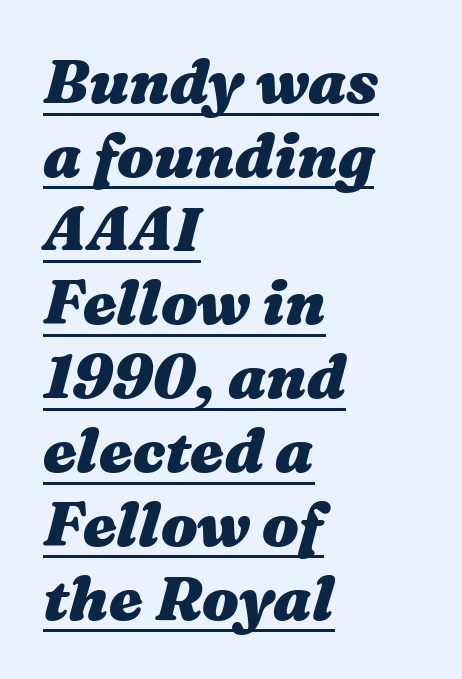
Q: Is the text bold? A: Yes.
Q: Is the text italic (slanted)? A: Yes, it leans right by about 16 degrees.
Q: Is the text underlined? A: Yes.
Q: How is the paragraph aligned? A: Left-aligned.
Q: Is the spacing between letters normal or unusually wide? A: Normal.
Q: Width (condensed, normal, or wide)? A: Wide.
Q: Stroke contrast? A: Medium.
Q: x-height? A: Medium.
Q: Monospaced? A: No.
